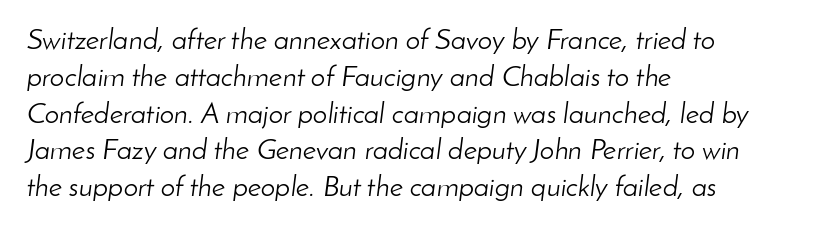
The image shows 29 px light type, italic (leaning right); set left-aligned, normal line spacing (1.27x), normal letter spacing, not underlined; low stroke contrast and a small x-height.
